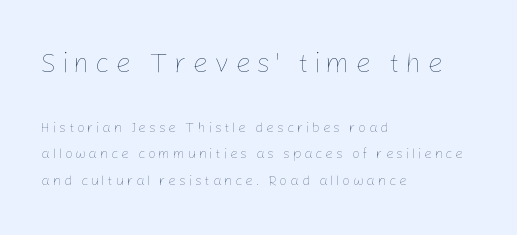
The image shows 28 px thin type, upright; set left-aligned, line spacing 1.88x, not underlined; the first (top) block is 2.0x larger; low stroke contrast and a medium x-height.
